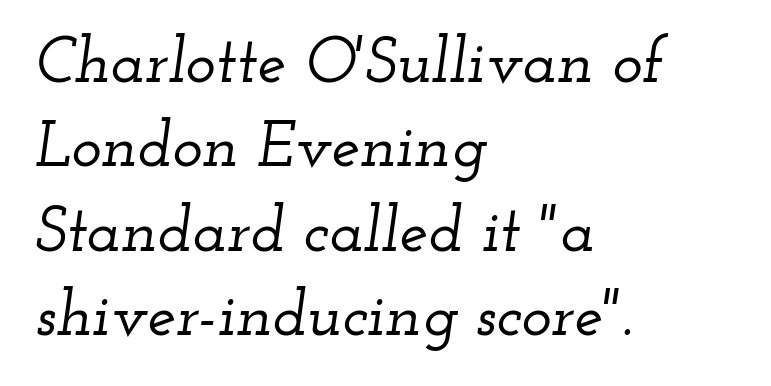
{"serif": "yes", "italic": "yes", "lean": "right", "slant_degrees": 12, "width": "wide", "stroke_contrast": "low", "x_height": "small", "monospaced": "no", "underline": "no", "align": "left", "line_spacing": "normal", "line_spacing_ratio": 1.32, "letter_spacing": "normal", "letter_spacing_em": 0.0, "glyph_px": 64}
